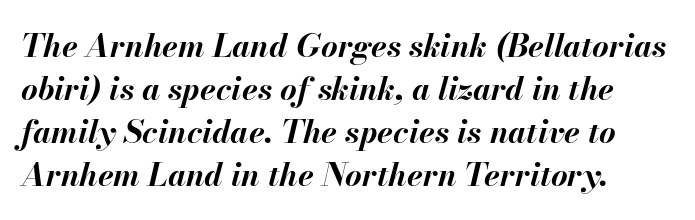
The letters advance in unequal steps, a hallmark of proportional type. These lines carry a lot of weight — the face is fully bold. Whoever set this chose a conventional vertical rhythm. The tracking reads as untouched default to a designer's eye. The string is rendered with underlining switched off.
